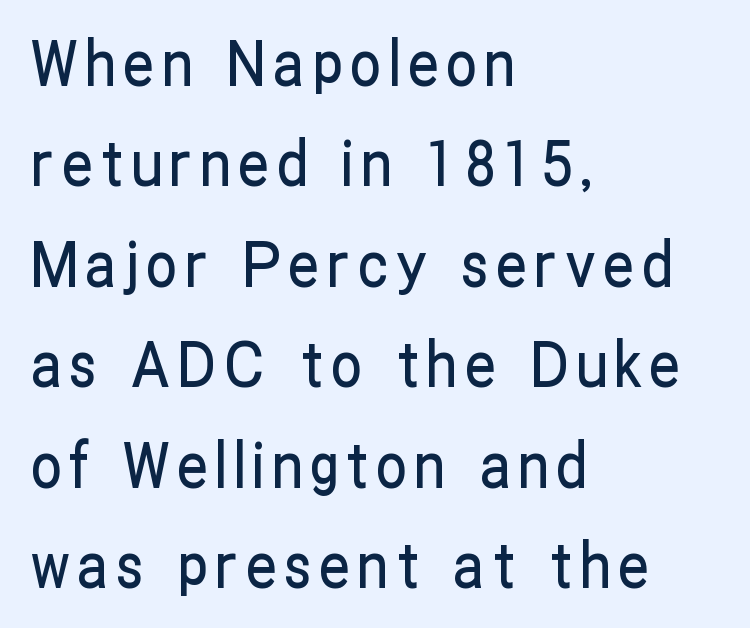
Q: Is the text italic (slanted)? A: No, it is upright.
Q: Is the typeface a serif or a sans-serif typeface? A: Sans-serif.
Q: Is the text underlined? A: No.
Q: How is the paragraph aligned? A: Left-aligned.
Q: Is the spacing between lines tight, normal or loose? A: Normal.
Q: Width (condensed, normal, or wide)? A: Condensed.
Q: Stroke contrast? A: Low.
Q: x-height? A: Medium.
Q: Monospaced? A: No.
